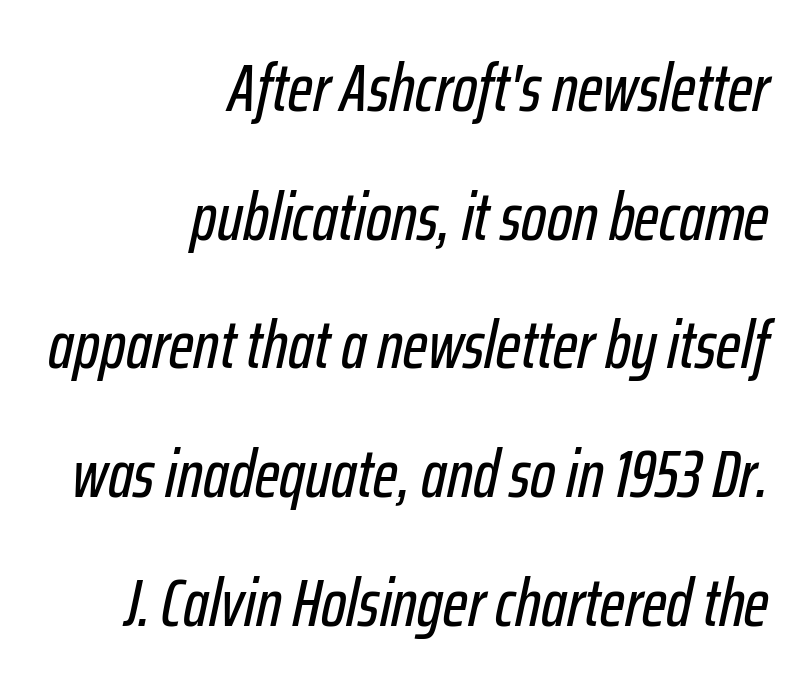
{"italic": "yes", "lean": "right", "slant_degrees": 12, "width": "condensed", "stroke_contrast": "low", "x_height": "medium", "monospaced": "no", "underline": "no", "align": "right", "line_spacing": "loose", "line_spacing_ratio": 1.92, "letter_spacing": "normal", "letter_spacing_em": 0.0, "glyph_px": 67}
